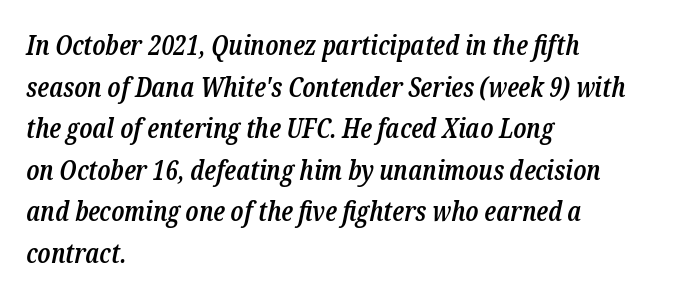
A typesetter would call this leading conventional body-copy spacing. The words here are not underlined. Horizontally, the lines are justified to the leading edge only. This sample uses an oblique cut, with every glyph tilted off the vertical. The tracking reads as untouched default to a designer's eye. A semibold gives these letters moderate extra thickness, short of bold.
